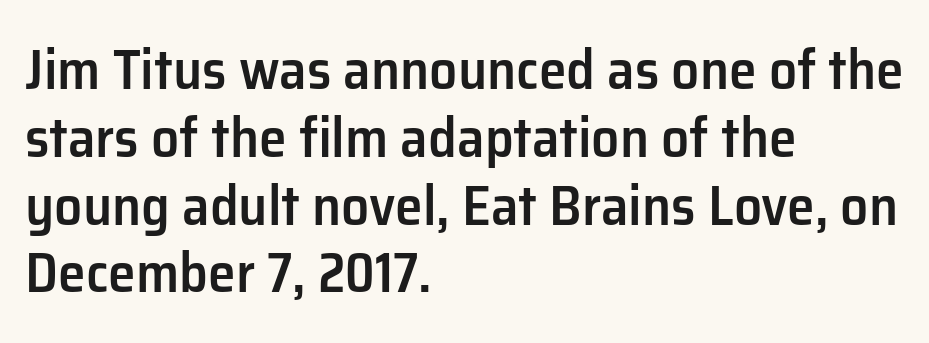
{"serif": "no", "italic": "no", "bold": "semi", "weight": "semibold", "width": "normal", "stroke_contrast": "low", "x_height": "medium", "monospaced": "no", "underline": "no", "align": "left", "line_spacing_ratio": 1.21, "letter_spacing": "normal", "letter_spacing_em": 0.0, "glyph_px": 56}
